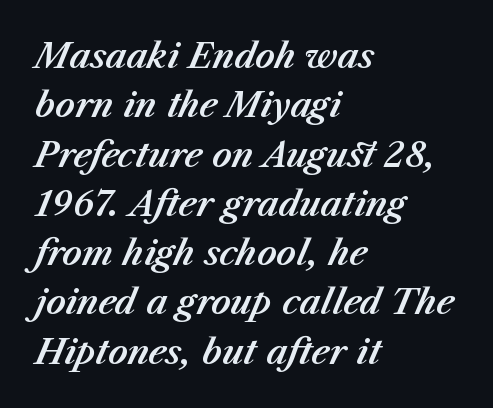
Compared with typical body copy, the letter spacing here is the same. Reading down the column, the eye jumps a familiar distance to each next line. Do the characters align in a grid? No, the font is proportional. Type without underlining. Compared with ordinary roman type, these characters are visibly tilted. The paragraph has a hard left edge and a soft right edge.
